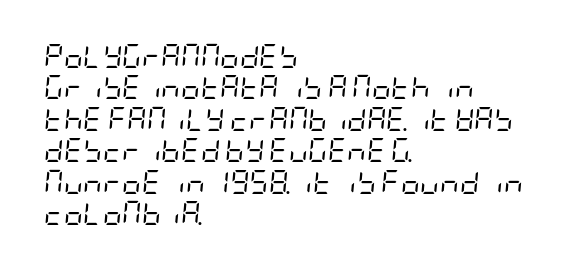
{"italic": "yes", "lean": "right", "slant_degrees": 5, "bold": "no", "underline": "no", "align": "left", "line_spacing": "normal", "line_spacing_ratio": 1.31, "letter_spacing": "normal", "letter_spacing_em": 0.0, "glyph_px": 24}
